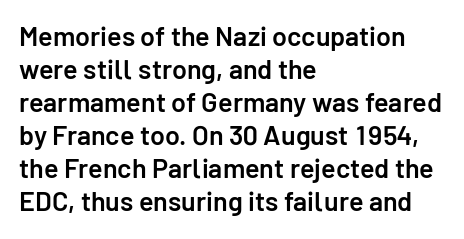
The compositor pushed each line to the left boundary. The space beneath each line is pristine and unruled. Moderately thickened strokes mark this as semibold type. Letter spacing: default. Quick note: not italic, upright.
